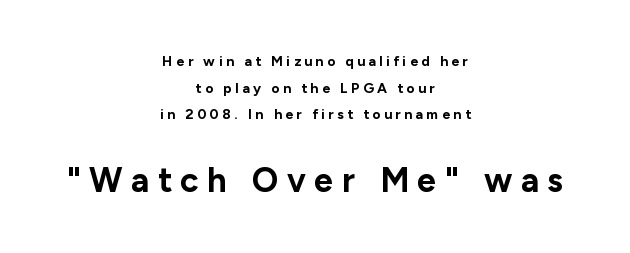
Each letter keeps its own natural width here, so spacing adapts to shape. The tracking reads as deliberately expanded to a designer's eye. Successive baselines arrive slowly, with a big drop between each. The setting favours the middle, as headings and verse often do. The more generous point size was reserved for the lower chunk. Has an underline been added? It has not.
